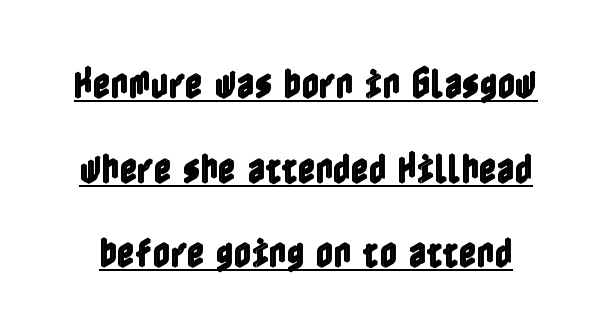
Q: Is the text italic (slanted)? A: No, it is upright.
Q: Is the text underlined? A: Yes.
Q: Is the spacing between letters normal or unusually wide? A: Normal.
Q: Is the spacing between lines tight, normal or loose? A: Loose.
Q: Width (condensed, normal, or wide)? A: Condensed.
Q: x-height? A: Medium.
